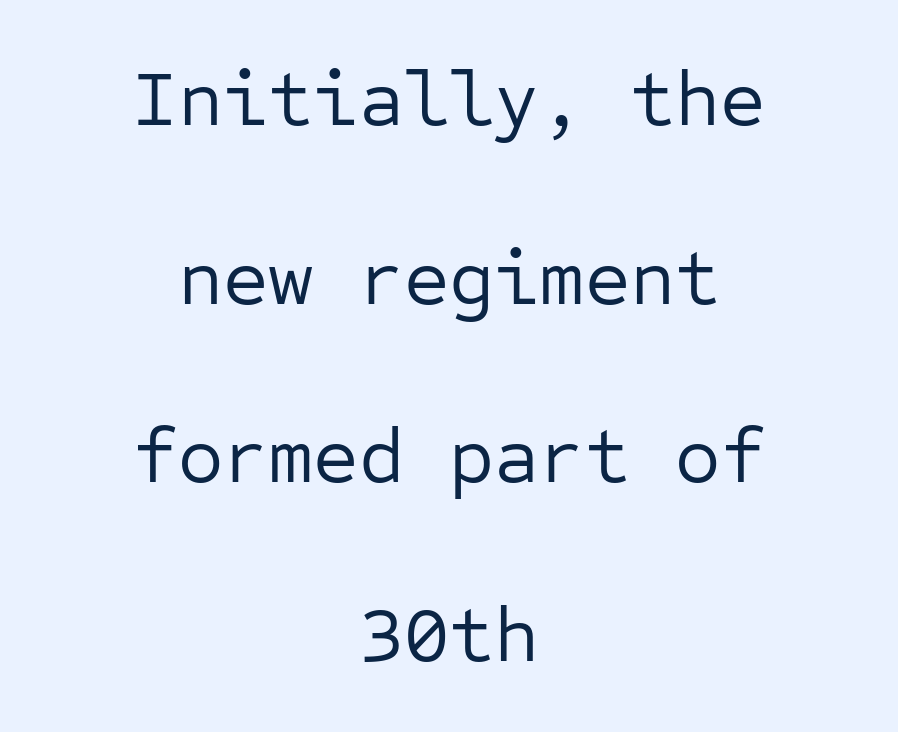
{"serif": "no", "italic": "no", "bold": "no", "weight": "regular", "width": "normal", "stroke_contrast": "low", "x_height": "medium", "monospaced": "yes", "underline": "no", "align": "center", "line_spacing": "loose", "line_spacing_ratio": 2.29, "letter_spacing": "normal", "letter_spacing_em": 0.0, "glyph_px": 78}
